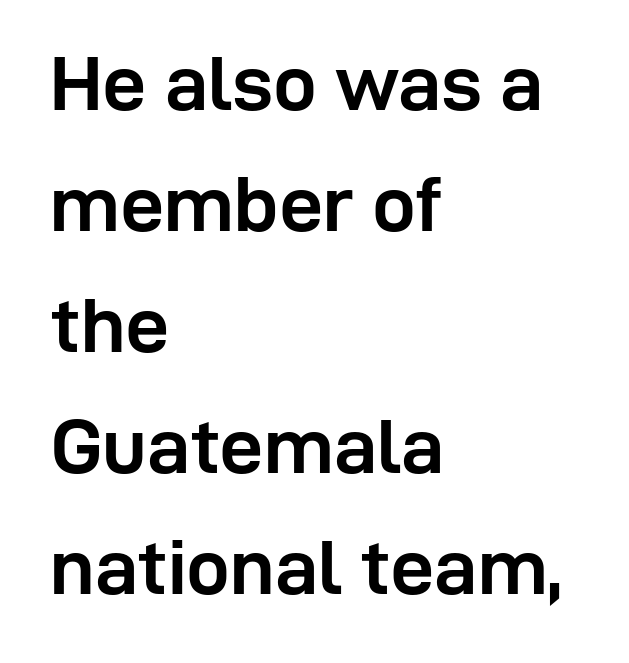
Q: Is the text bold? A: Yes.
Q: Is the text italic (slanted)? A: No, it is upright.
Q: Is the typeface a serif or a sans-serif typeface? A: Sans-serif.
Q: Is the text underlined? A: No.
Q: How is the paragraph aligned? A: Left-aligned.
Q: Is the spacing between letters normal or unusually wide? A: Normal.
Q: Is the spacing between lines tight, normal or loose? A: Normal.
Q: Width (condensed, normal, or wide)? A: Normal.
Q: Stroke contrast? A: Low.
Q: x-height? A: Medium.
Q: Monospaced? A: No.
